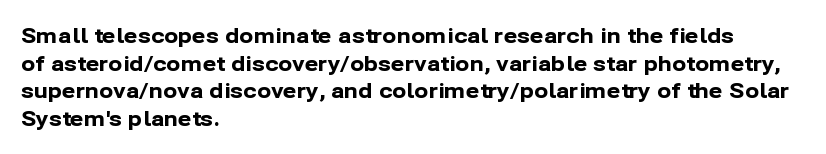
Q: Is the text bold? A: Yes.
Q: Is the text italic (slanted)? A: No, it is upright.
Q: Is the text underlined? A: No.
Q: How is the paragraph aligned? A: Left-aligned.
Q: Is the spacing between letters normal or unusually wide? A: Normal.
Q: Is the spacing between lines tight, normal or loose? A: Normal.
